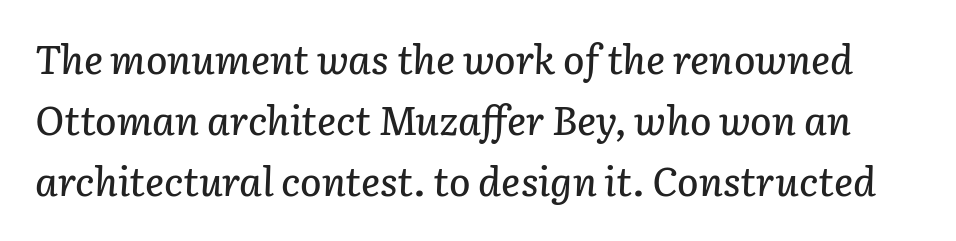
Q: Is the text italic (slanted)? A: Yes, it leans right by about 3 degrees.
Q: Is the text underlined? A: No.
Q: Is the spacing between letters normal or unusually wide? A: Normal.
Q: Is the spacing between lines tight, normal or loose? A: Normal.
Q: Width (condensed, normal, or wide)? A: Normal.
Q: Stroke contrast? A: Low.
Q: x-height? A: Medium.
Q: Monospaced? A: No.
